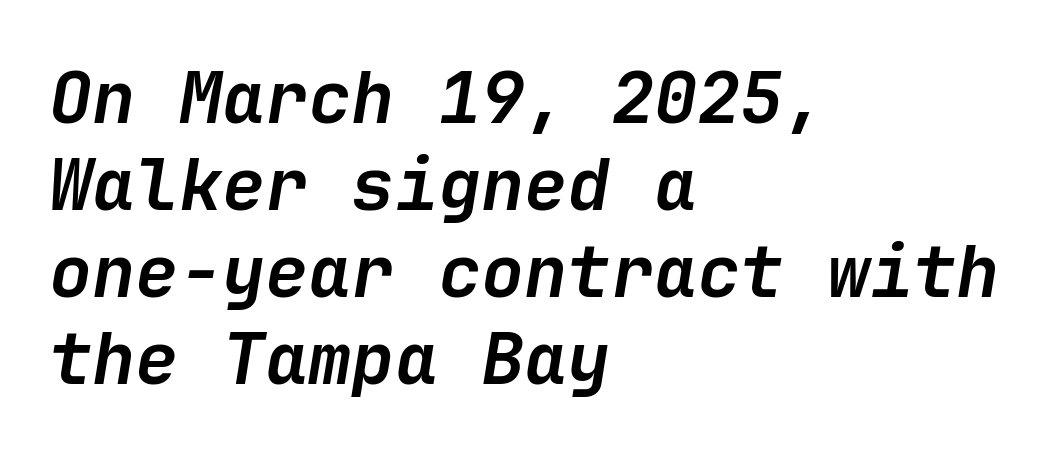
The image shows 72 px semibold type, italic (leaning right); set left-aligned, line spacing 1.21x, normal letter spacing, not underlined; low stroke contrast and a medium x-height.
